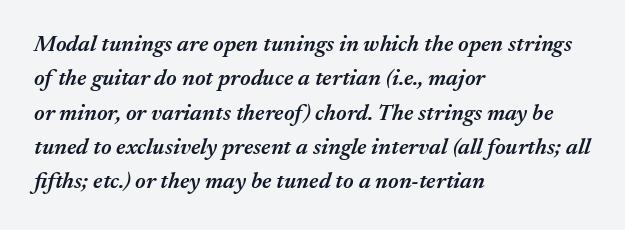
The image shows 23 px text type, italic (leaning right); set left-aligned, normal line spacing (1.49x), normal letter spacing, not underlined.
